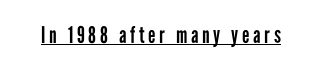
{"italic": "no", "bold": "no", "underline": "yes", "glyph_px": 23}
